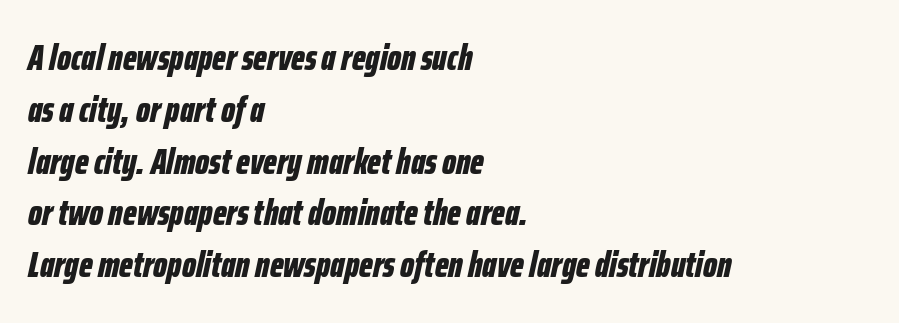
Q: Is the text bold? A: Yes.
Q: Is the text italic (slanted)? A: Yes, it leans right by about 12 degrees.
Q: Is the text underlined? A: No.
Q: How is the paragraph aligned? A: Left-aligned.
Q: Is the spacing between letters normal or unusually wide? A: Normal.
Q: Is the spacing between lines tight, normal or loose? A: Normal.
Q: Width (condensed, normal, or wide)? A: Condensed.
Q: Stroke contrast? A: Low.
Q: x-height? A: Medium.
Q: Monospaced? A: No.
